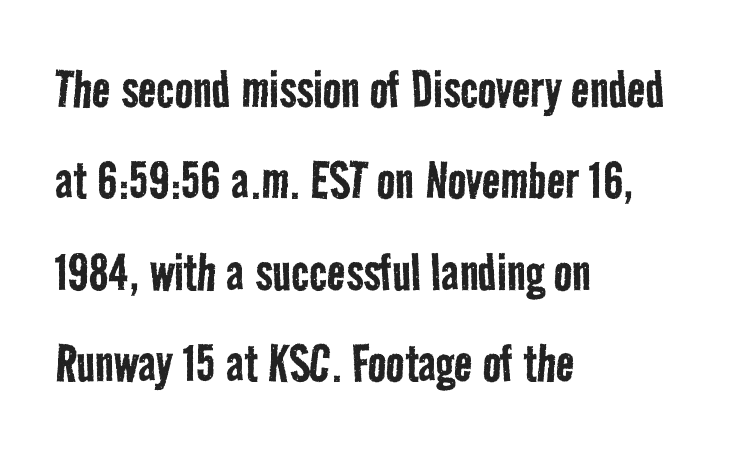
Underlining? Definitely not there. Successive baselines arrive at the customary interval. Here the designer chose a conventional face with non-uniform glyph widths. Nothing heavy about these letters — not bold at all.
